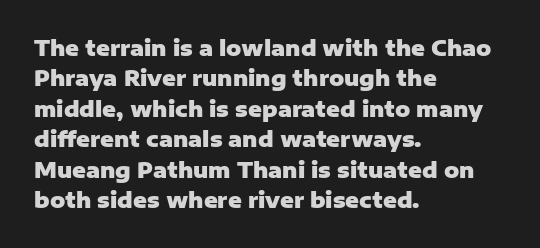
{"italic": "no", "bold": "yes", "underline": "no", "align": "left", "line_spacing": "normal", "line_spacing_ratio": 1.45, "letter_spacing": "normal", "letter_spacing_em": 0.0, "glyph_px": 21}
